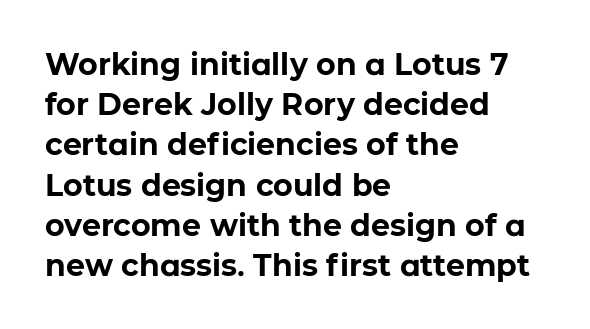
{"serif": "no", "italic": "no", "bold": "yes", "weight": "bold", "width": "normal", "stroke_contrast": "low", "x_height": "medium", "monospaced": "no", "underline": "no", "align": "left", "line_spacing": "normal", "line_spacing_ratio": 1.34, "letter_spacing": "normal", "letter_spacing_em": 0.0, "glyph_px": 30}
